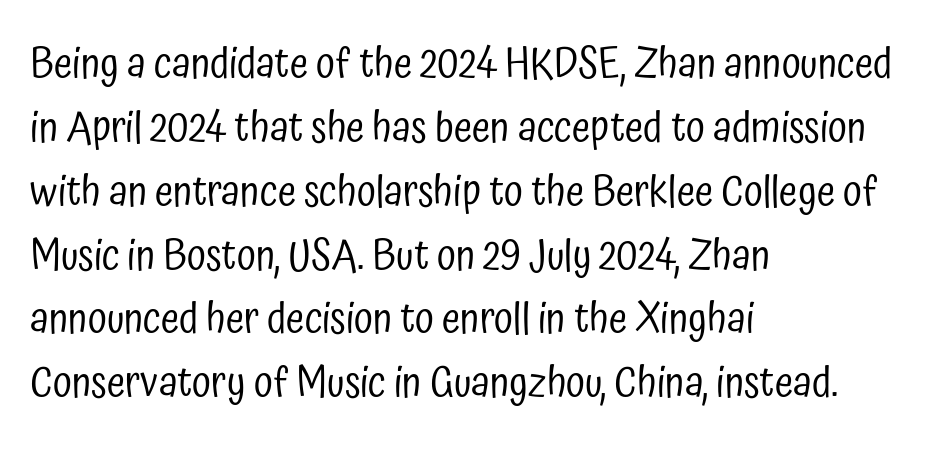
Q: Is the text bold? A: No.
Q: Is the text italic (slanted)? A: No, it is upright.
Q: Is the typeface a serif or a sans-serif typeface? A: Sans-serif.
Q: Is the text underlined? A: No.
Q: How is the paragraph aligned? A: Left-aligned.
Q: Is the spacing between letters normal or unusually wide? A: Normal.
Q: Is the spacing between lines tight, normal or loose? A: Normal.
Q: Width (condensed, normal, or wide)? A: Condensed.
Q: Stroke contrast? A: Low.
Q: x-height? A: Medium.
Q: Monospaced? A: No.
